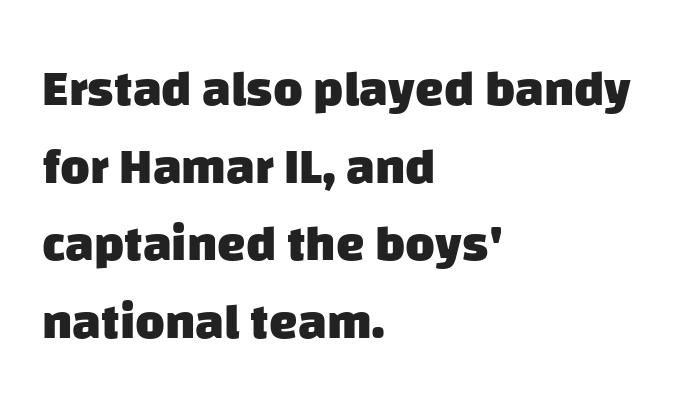
The image shows 51 px heavy sans-serif type; set left-aligned, normal line spacing (1.52x), normal letter spacing, not underlined; low stroke contrast and a large x-height.
